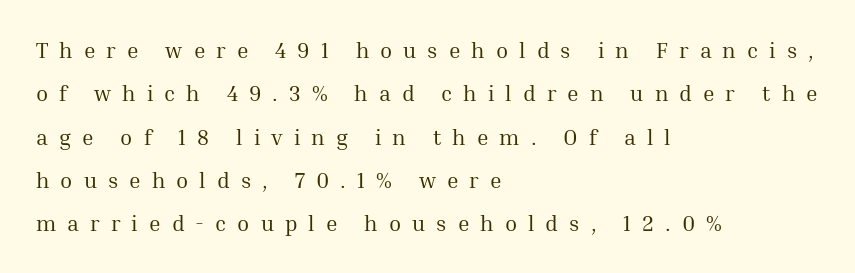
Q: Is the text bold? A: No.
Q: Is the text italic (slanted)? A: No, it is upright.
Q: Is the text underlined? A: No.
Q: How is the paragraph aligned? A: Left-aligned.
Q: Is the spacing between letters normal or unusually wide? A: Unusually wide.
Q: Is the spacing between lines tight, normal or loose? A: Loose.
